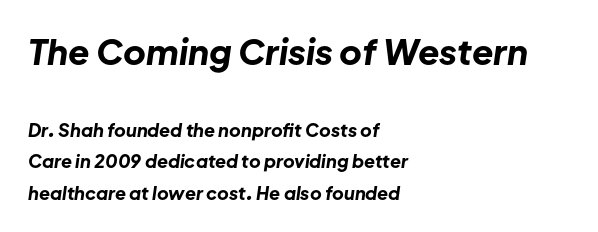
Pretty heavy lettering here — definitely bold. When letters slant like this, we call the style italic. You get the large type first, then a drop to smaller type. This sample is left-justified, so line endings fall wherever the words run out. Glance below the letters and you will spot only blank space. What stands out about the letter spacing? Nothing — it is the standard amount.
